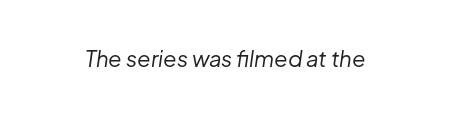
The image shows 22 px text type, italic (leaning right); set normal letter spacing, not underlined.
